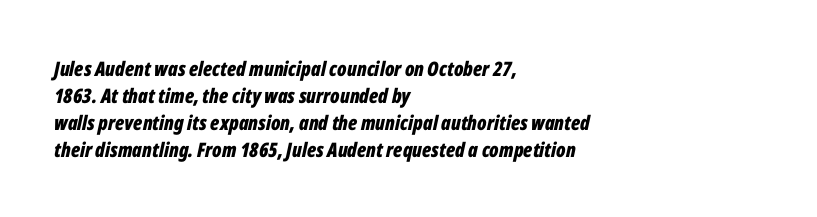
Each word holds together tightly as a unit, with standard inter-letter gaps. The face used here has the dense, thick strokes of a bold. Does the leading feel generous? No, just average. Descender tails drop into unmarked territory. Alignment: flush left.
